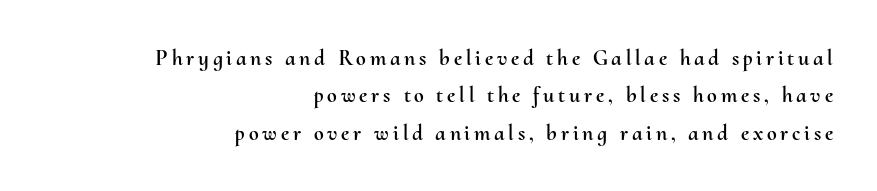
Reading down the block, your eye finds every line finishing at a fixed right position. No italicization has been applied; the sample stays upright. Only glyphs here, with clear space below each row. Reading down the column, the eye jumps a familiar distance to each next line.
